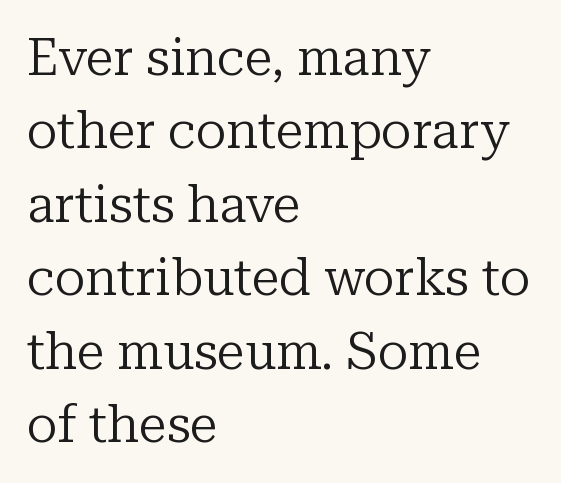
Q: Is the text bold? A: No.
Q: Is the text italic (slanted)? A: No, it is upright.
Q: Is the typeface a serif or a sans-serif typeface? A: Serif.
Q: Is the text underlined? A: No.
Q: How is the paragraph aligned? A: Left-aligned.
Q: Is the spacing between letters normal or unusually wide? A: Normal.
Q: Is the spacing between lines tight, normal or loose? A: Normal.
Q: Width (condensed, normal, or wide)? A: Normal.
Q: Stroke contrast? A: Low.
Q: x-height? A: Medium.
Q: Monospaced? A: No.
